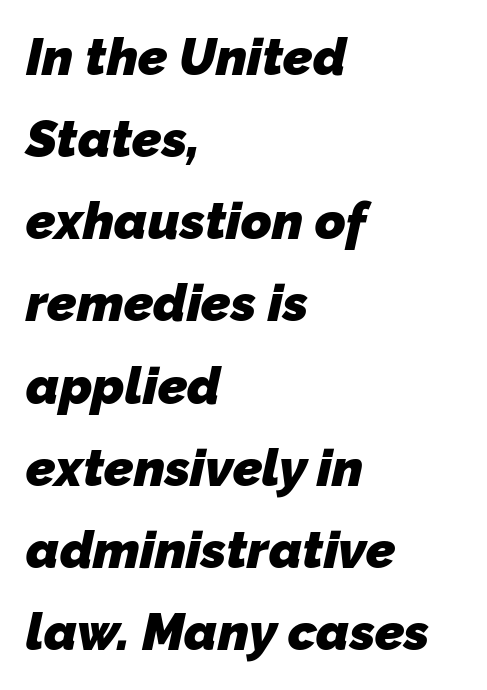
{"serif": "no", "bold": "yes", "weight": "heavy", "width": "normal", "stroke_contrast": "low", "x_height": "medium", "monospaced": "no", "underline": "no", "align": "left", "line_spacing": "normal", "line_spacing_ratio": 1.58, "letter_spacing": "normal", "letter_spacing_em": 0.0, "glyph_px": 52}
